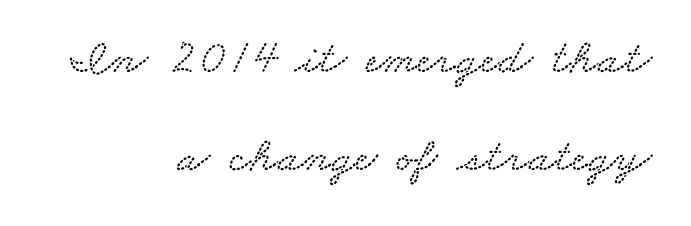
Q: Is the text underlined? A: No.
Q: How is the paragraph aligned? A: Right-aligned.
Q: Is the spacing between letters normal or unusually wide? A: Normal.
Q: Is the spacing between lines tight, normal or loose? A: Loose.
Q: Width (condensed, normal, or wide)? A: Wide.
Q: Stroke contrast? A: Low.
Q: x-height? A: Small.
Q: Monospaced? A: No.
